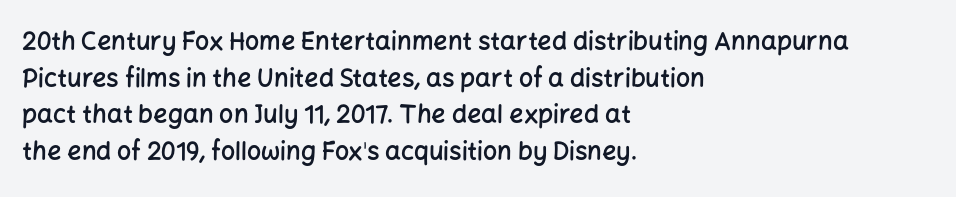
{"italic": "no", "bold": "semi", "underline": "no", "align": "left", "line_spacing": "normal", "line_spacing_ratio": 1.47, "letter_spacing": "normal", "letter_spacing_em": 0.0, "glyph_px": 25}
